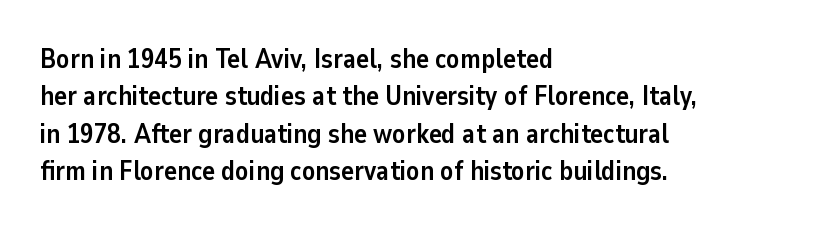
It's the straight-up-and-down kind of type. The lines are quadded left. Letter spacing: default. Rule under the text: the space is simply empty. The space between consecutive lines is moderate. Notice how thick the strokes are: this is what a full bold looks like.
